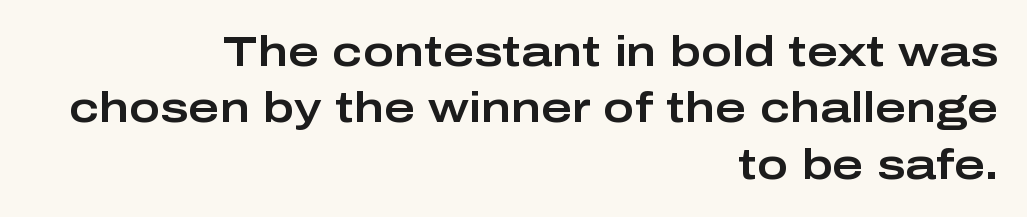
The image shows 42 px wide sans-serif type, upright; set right-aligned, normal line spacing (1.34x), normal letter spacing, not underlined; low stroke contrast and a medium x-height.
